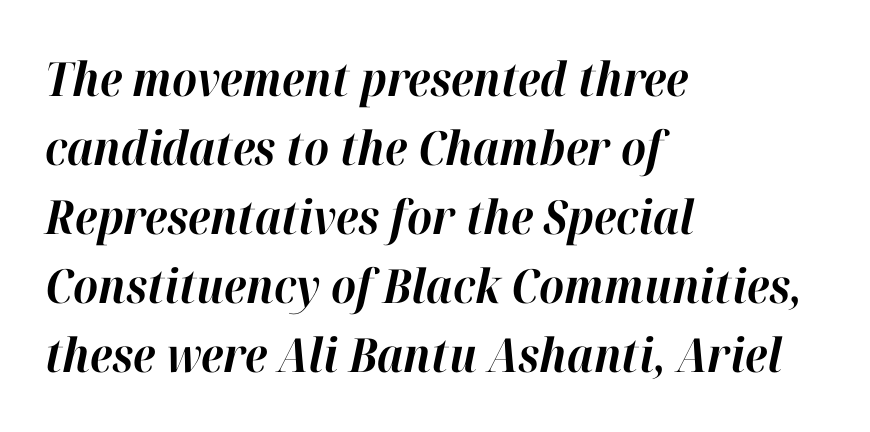
Heavy, bold letterforms. Yep, that's italic — everything's leaning. Tracking here is standard; glyphs follow each other at the usual distance. This sample is left-justified, so line endings fall wherever the words run out.
